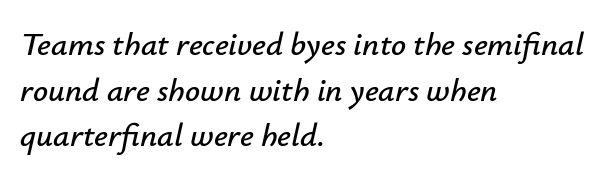
The image shows 33 px text type, italic (leaning right); set left-aligned, normal line spacing (1.38x), normal letter spacing, not underlined; low stroke contrast and a small x-height.
